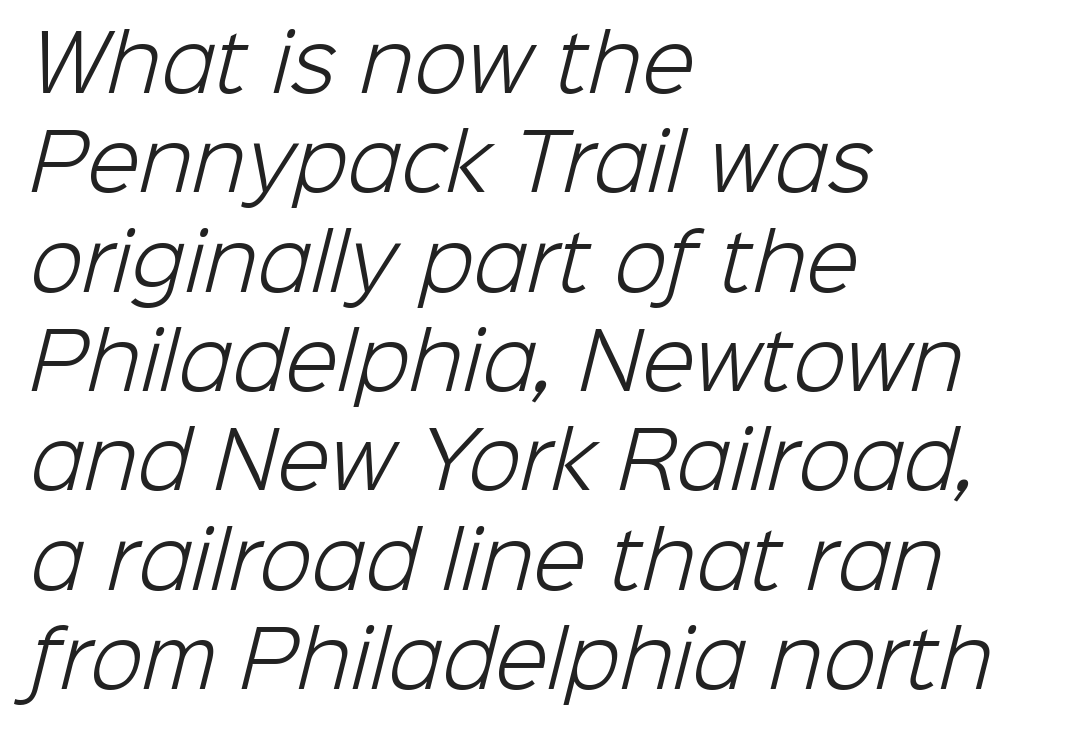
{"serif": "no", "bold": "no", "weight": "light", "width": "normal", "stroke_contrast": "low", "x_height": "medium", "monospaced": "no", "underline": "no", "align": "left", "line_spacing": "normal", "line_spacing_ratio": 1.29, "letter_spacing": "normal", "letter_spacing_em": 0.0, "glyph_px": 77}
